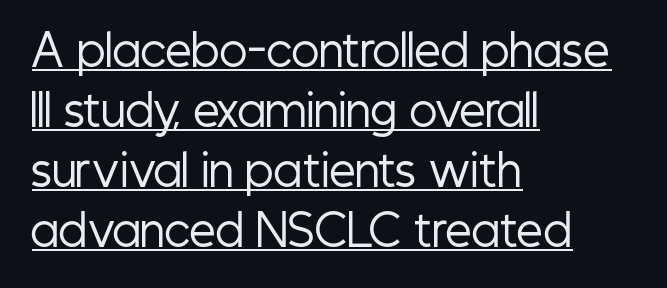
{"serif": "no", "italic": "no", "bold": "no", "weight": "regular", "width": "condensed", "stroke_contrast": "low", "x_height": "medium", "monospaced": "no", "underline": "yes", "align": "left", "line_spacing": "normal", "line_spacing_ratio": 1.43, "letter_spacing": "normal", "letter_spacing_em": 0.0, "glyph_px": 42}
